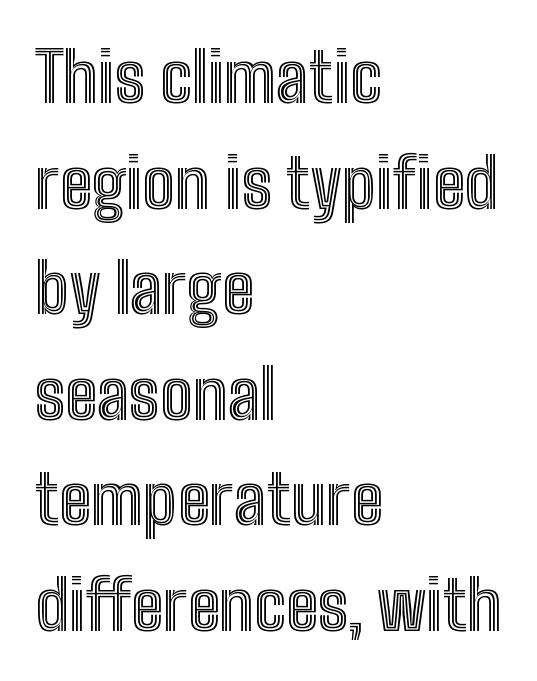
The image shows 69 px condensed type, upright; set left-aligned, normal line spacing (1.53x), normal letter spacing, not underlined; a medium x-height.
